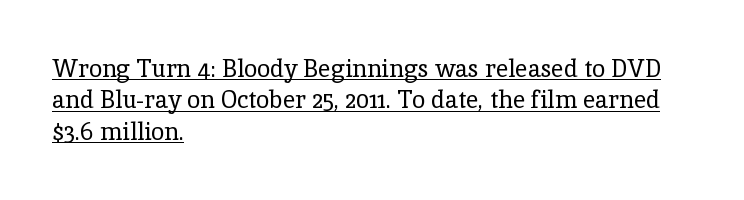
{"italic": "no", "bold": "no", "underline": "yes", "align": "left", "line_spacing": "normal", "line_spacing_ratio": 1.31, "letter_spacing": "normal", "letter_spacing_em": 0.0, "glyph_px": 24}
